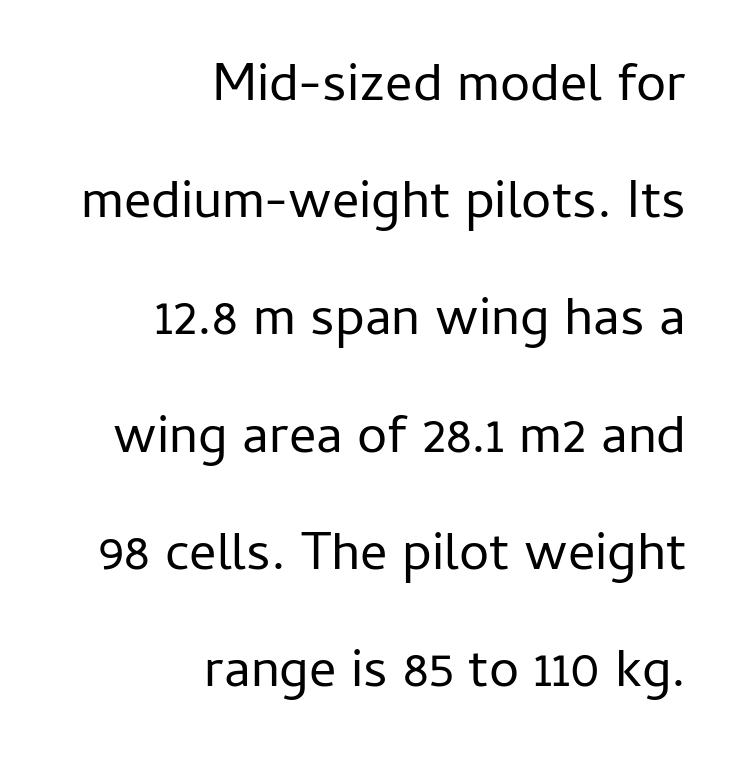
{"serif": "no", "italic": "no", "bold": "no", "weight": "regular", "width": "normal", "stroke_contrast": "low", "x_height": "medium", "monospaced": "no", "underline": "no", "align": "right", "line_spacing": "loose", "line_spacing_ratio": 2.17, "letter_spacing": "normal", "letter_spacing_em": 0.0, "glyph_px": 54}
